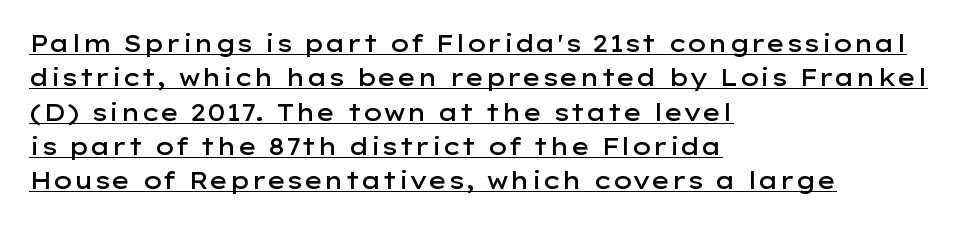
Q: Is the text bold? A: Semi-bold.
Q: Is the text italic (slanted)? A: No, it is upright.
Q: Is the text underlined? A: Yes.
Q: How is the paragraph aligned? A: Left-aligned.
Q: Is the spacing between letters normal or unusually wide? A: Normal.
Q: Is the spacing between lines tight, normal or loose? A: Normal.
